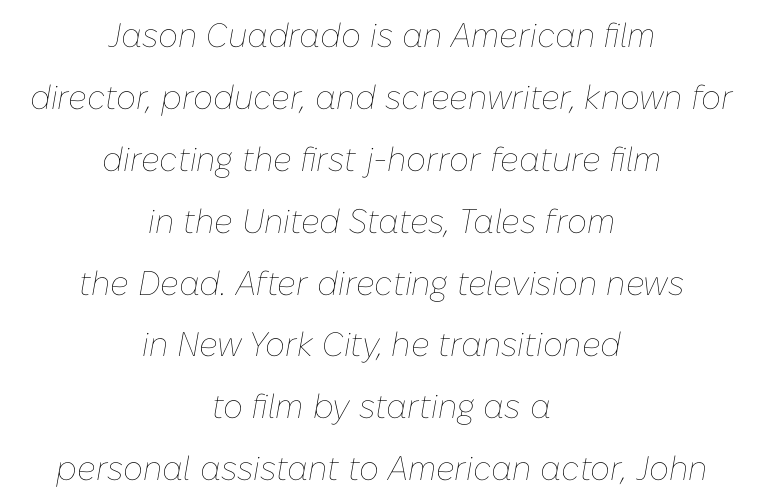
{"italic": "yes", "lean": "right", "slant_degrees": 10, "bold": "no", "weight": "thin", "width": "normal", "stroke_contrast": "low", "x_height": "medium", "monospaced": "no", "underline": "no", "align": "center", "line_spacing_ratio": 1.82, "letter_spacing": "normal", "letter_spacing_em": 0.0, "glyph_px": 34}
